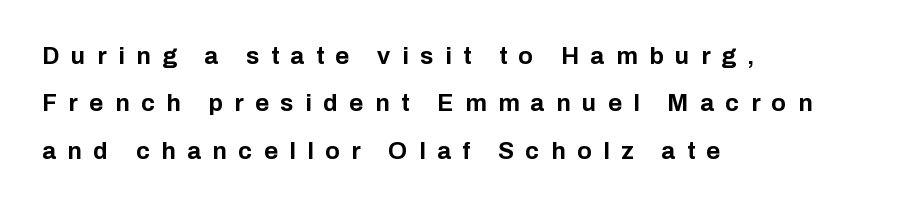
{"italic": "no", "bold": "yes", "underline": "no", "align": "left", "line_spacing": "loose", "line_spacing_ratio": 1.97, "letter_spacing": "wide", "letter_spacing_em": 0.48, "glyph_px": 24}
